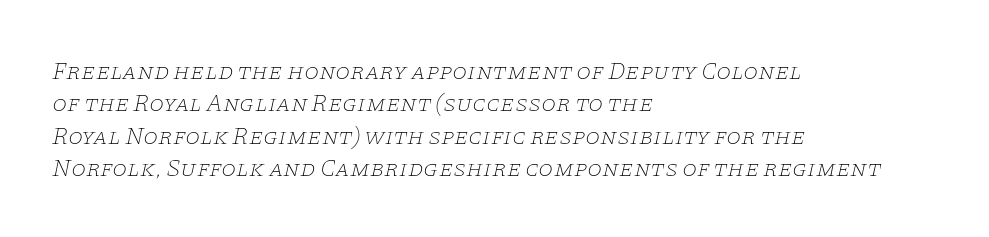
{"italic": "yes", "lean": "right", "slant_degrees": 11, "bold": "no", "underline": "no", "align": "left", "line_spacing": "normal", "line_spacing_ratio": 1.35, "letter_spacing": "normal", "letter_spacing_em": 0.0, "glyph_px": 24}
